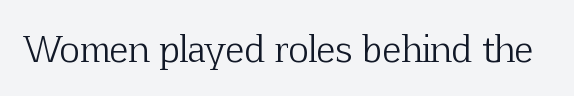
{"serif": "yes", "italic": "no", "bold": "no", "weight": "light", "width": "normal", "stroke_contrast": "low", "x_height": "medium", "monospaced": "no", "underline": "no", "letter_spacing": "normal", "letter_spacing_em": 0.0, "glyph_px": 35}
